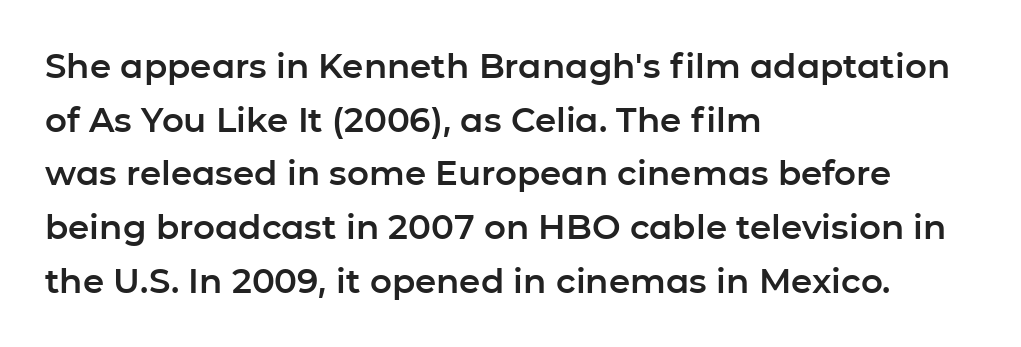
The image shows 34 px sans-serif type, upright; set left-aligned, normal line spacing (1.58x), normal letter spacing, not underlined; low stroke contrast and a medium x-height.
